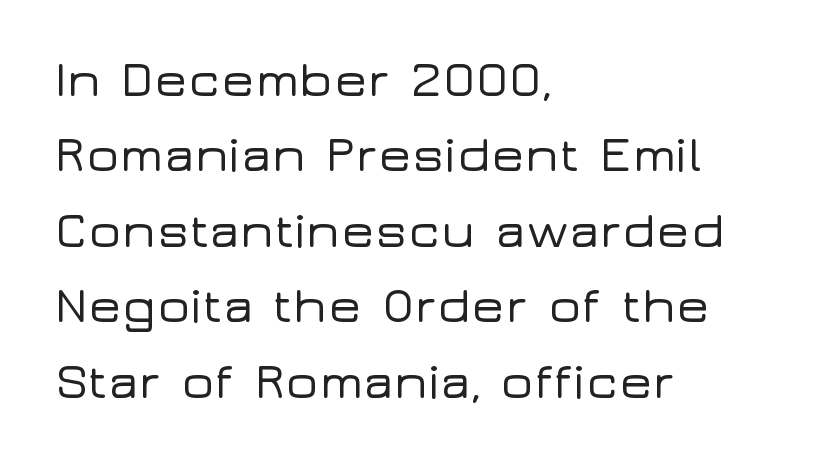
{"serif": "no", "italic": "no", "width": "wide", "stroke_contrast": "low", "x_height": "medium", "monospaced": "no", "underline": "no", "align": "left", "line_spacing": "normal", "line_spacing_ratio": 1.51, "letter_spacing": "normal", "letter_spacing_em": 0.0, "glyph_px": 50}
